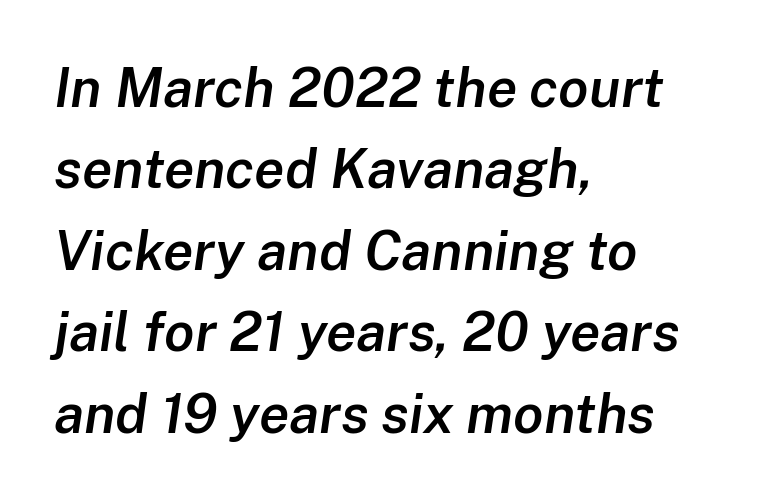
Do the characters align in a grid? No, the font is proportional. One-word summary of the alignment: left. Each new line begins a customary step beneath the previous one. The font's italic variant was chosen for this text. Typesetter's note: demi weight, one step under bold. This rendering leaves character spacing at its baseline value.
